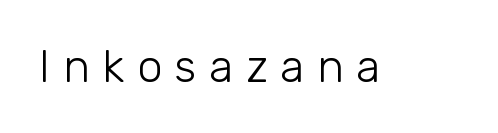
The characters display no serif detailing; their extremities are plain. A roman cut, with each character standing at attention. The letters advance in unequal steps, a hallmark of proportional type. The letters look calm and open, with moderate or lighter stems. Tracking value appears strongly positive — letters spread wide.
